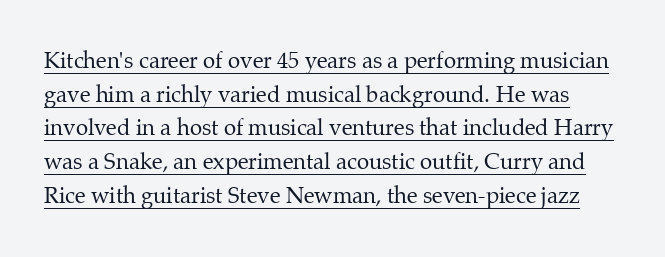
Each word holds together tightly as a unit, with standard inter-letter gaps. The space between consecutive lines is moderate. This sample uses an upright cut, with every glyph sitting square on the baseline. The face used here appears with an underline applied.
